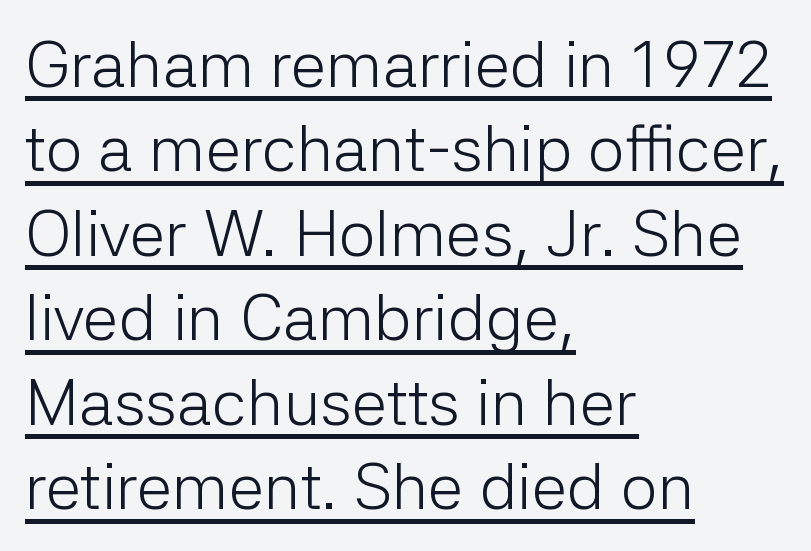
The image shows 65 px light sans-serif type, upright; set left-aligned, normal line spacing (1.3x), normal letter spacing, underlined; low stroke contrast and a medium x-height.
